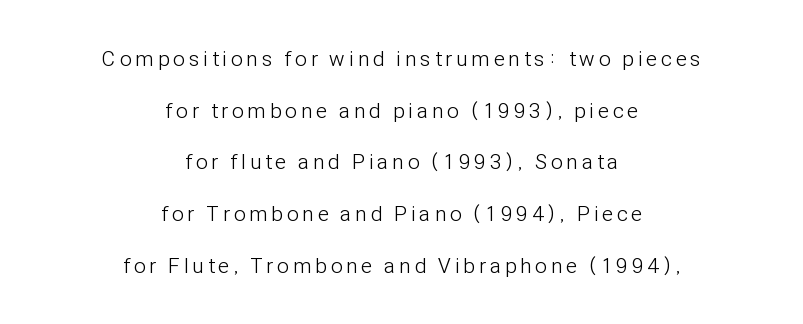
{"italic": "no", "bold": "no", "underline": "no", "align": "center", "line_spacing": "loose", "line_spacing_ratio": 2.46, "letter_spacing": "wide", "letter_spacing_em": 0.2, "glyph_px": 21}
